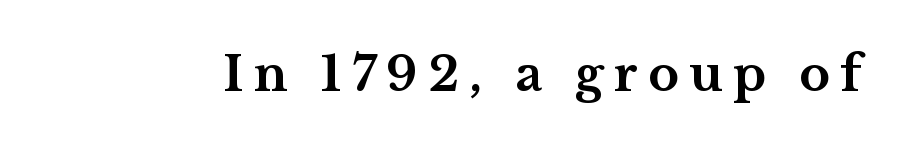
Regarding serifs, this sample has them. The glyphs are unaccompanied by any horizontal stroke below them. The face used here is proportionally spaced, like ordinary book or web type. Caption: expanded tracking, letters set apart. A typesetter would mark this as roman, not italic.
